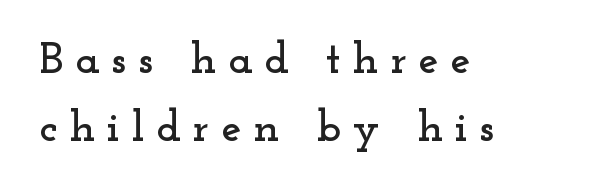
{"serif": "yes", "italic": "no", "width": "wide", "stroke_contrast": "low", "x_height": "small", "monospaced": "no", "underline": "no", "align": "left", "line_spacing": "normal", "line_spacing_ratio": 1.51, "letter_spacing": "wide", "letter_spacing_em": 0.26, "glyph_px": 45}
